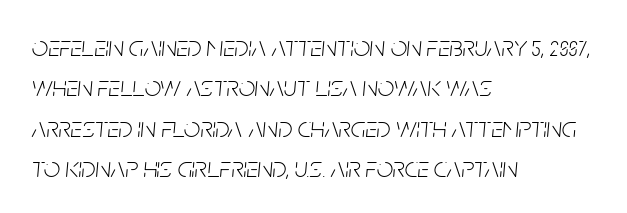
The image shows 29 px light, condensed type, italic (leaning right); set left-aligned, normal line spacing (1.39x), normal letter spacing, not underlined; low stroke contrast and a large x-height.
